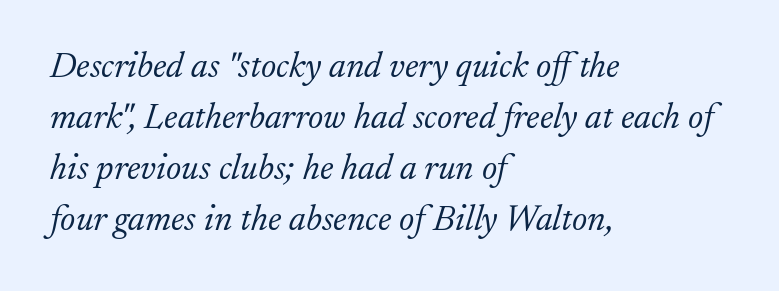
The baseline area is clear. Slant detected: the letters are inclined. If you measured baseline to baseline, you'd find a middling distance. This sample has the flowing, uneven cadence of proportional lettering.
